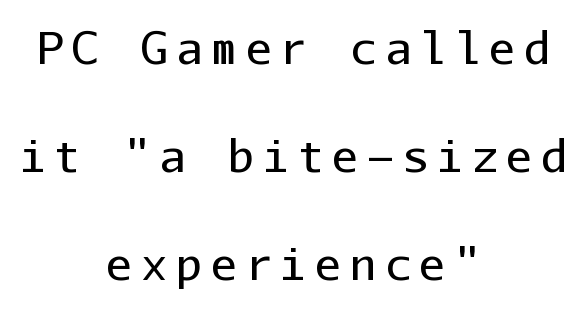
The line-height multiplier appears high, well above default. Is this a heavy cut? Hardly; it is regular or lighter. Alignment: centered. Each row of text sits above clean, open space. The letters march in equal steps, a hallmark of fixed-pitch type.
